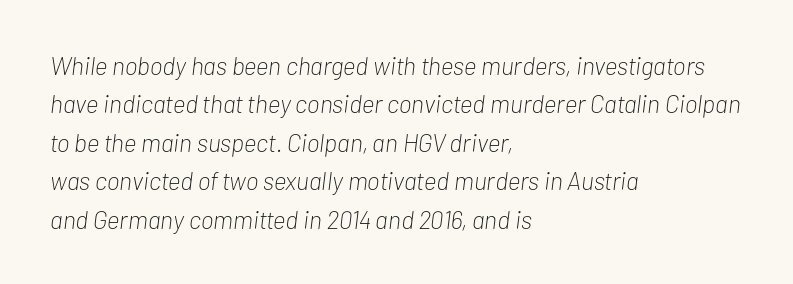
Q: Is the text bold? A: No.
Q: Is the text italic (slanted)? A: Yes, it leans right by about 7 degrees.
Q: Is the text underlined? A: No.
Q: How is the paragraph aligned? A: Left-aligned.
Q: Is the spacing between letters normal or unusually wide? A: Normal.
Q: Is the spacing between lines tight, normal or loose? A: Normal.
